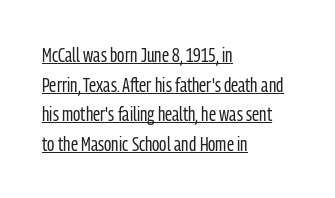
{"italic": "no", "bold": "no", "underline": "yes", "align": "left", "line_spacing": "normal", "line_spacing_ratio": 1.48, "letter_spacing": "normal", "letter_spacing_em": 0.0, "glyph_px": 20}
